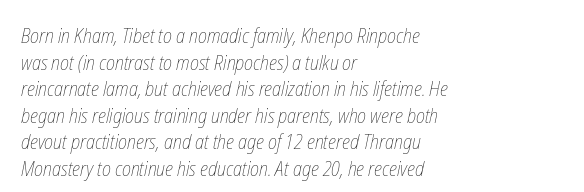
The image shows 20 px text type; set left-aligned, normal line spacing (1.33x), normal letter spacing, not underlined.
